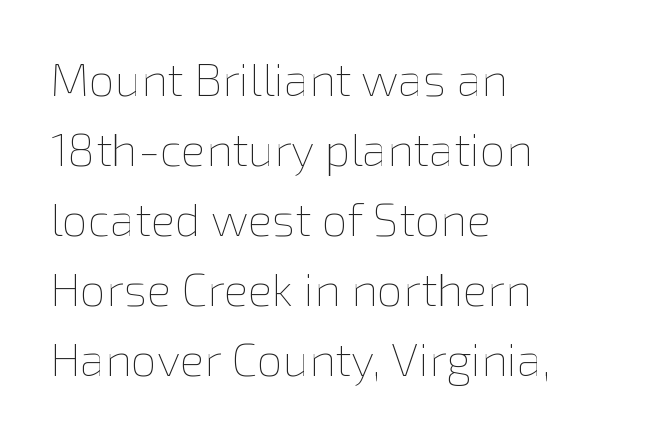
{"italic": "no", "bold": "no", "weight": "thin", "width": "normal", "stroke_contrast": "low", "x_height": "medium", "monospaced": "no", "underline": "no", "align": "left", "line_spacing": "normal", "line_spacing_ratio": 1.52, "letter_spacing": "normal", "letter_spacing_em": 0.0, "glyph_px": 46}
